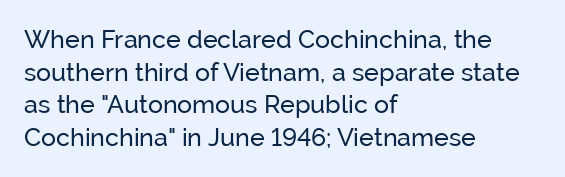
The image shows 25 px text type, upright; set left-aligned, normal line spacing (1.31x), normal letter spacing, not underlined.
